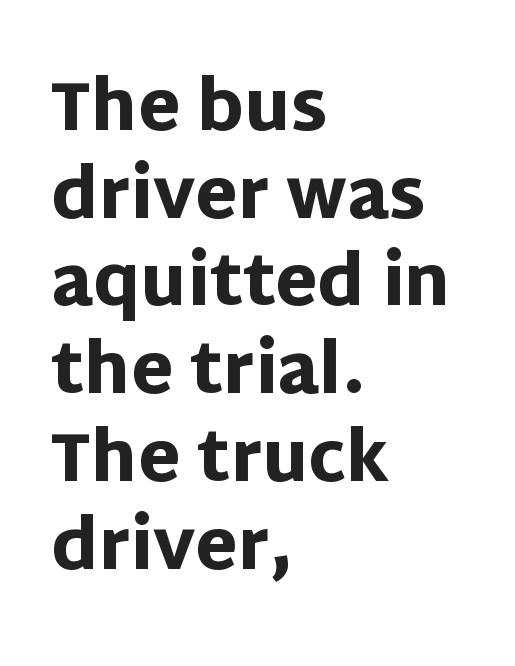
Q: Is the text bold? A: Yes.
Q: Is the text italic (slanted)? A: No, it is upright.
Q: Is the typeface a serif or a sans-serif typeface? A: Sans-serif.
Q: Is the text underlined? A: No.
Q: How is the paragraph aligned? A: Left-aligned.
Q: Is the spacing between letters normal or unusually wide? A: Normal.
Q: Is the spacing between lines tight, normal or loose? A: Normal.
Q: Width (condensed, normal, or wide)? A: Normal.
Q: Stroke contrast? A: Low.
Q: x-height? A: Large.
Q: Monospaced? A: No.
